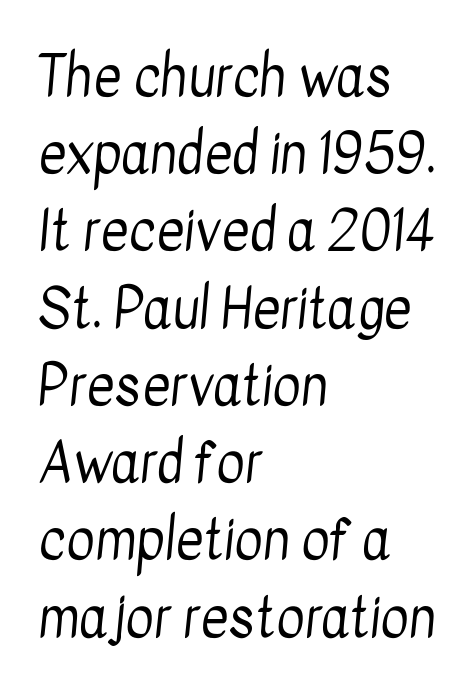
{"serif": "no", "bold": "no", "weight": "regular", "width": "condensed", "stroke_contrast": "low", "x_height": "medium", "monospaced": "no", "underline": "no", "align": "left", "line_spacing": "normal", "line_spacing_ratio": 1.43, "letter_spacing": "normal", "letter_spacing_em": 0.0, "glyph_px": 54}
